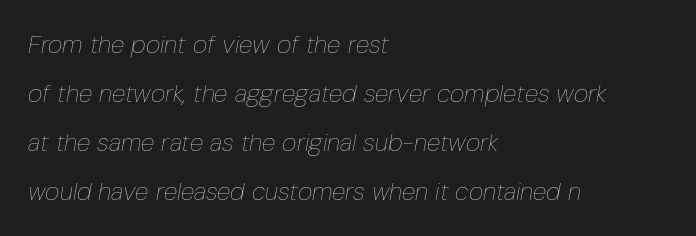
{"italic": "yes", "lean": "right", "slant_degrees": 10, "bold": "no", "underline": "no", "align": "left", "line_spacing": "loose", "line_spacing_ratio": 1.96, "letter_spacing": "normal", "letter_spacing_em": 0.0, "glyph_px": 25}
